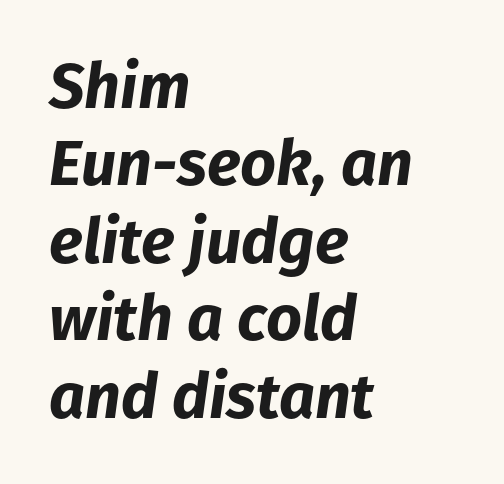
The image shows 63 px bold type, italic (leaning right); set left-aligned, line spacing 1.23x, normal letter spacing, not underlined; low stroke contrast and a medium x-height.
